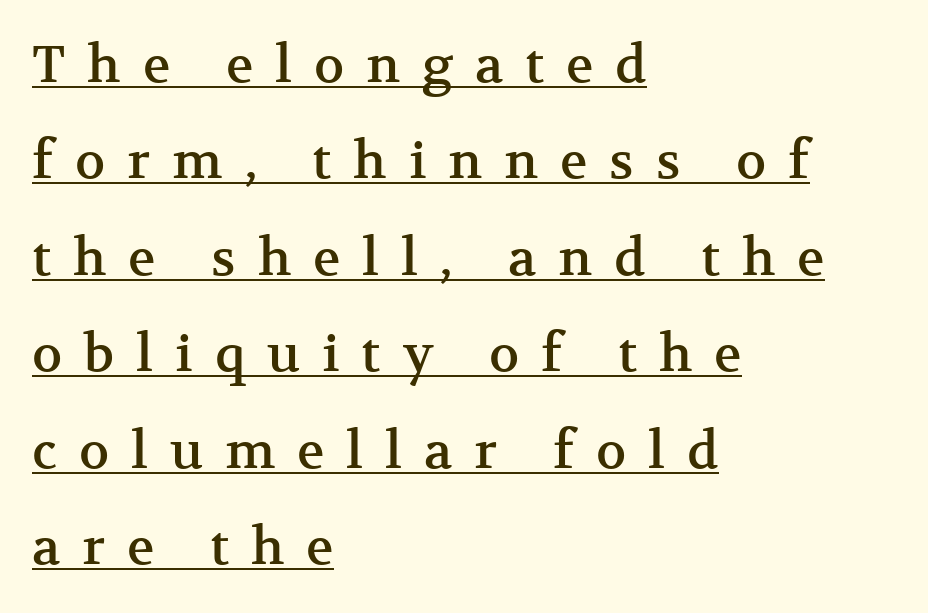
Q: Is the text italic (slanted)? A: No, it is upright.
Q: Is the typeface a serif or a sans-serif typeface? A: Serif.
Q: Is the text underlined? A: Yes.
Q: How is the paragraph aligned? A: Left-aligned.
Q: Is the spacing between letters normal or unusually wide? A: Unusually wide.
Q: Width (condensed, normal, or wide)? A: Normal.
Q: Stroke contrast? A: Medium.
Q: x-height? A: Medium.
Q: Monospaced? A: No.
